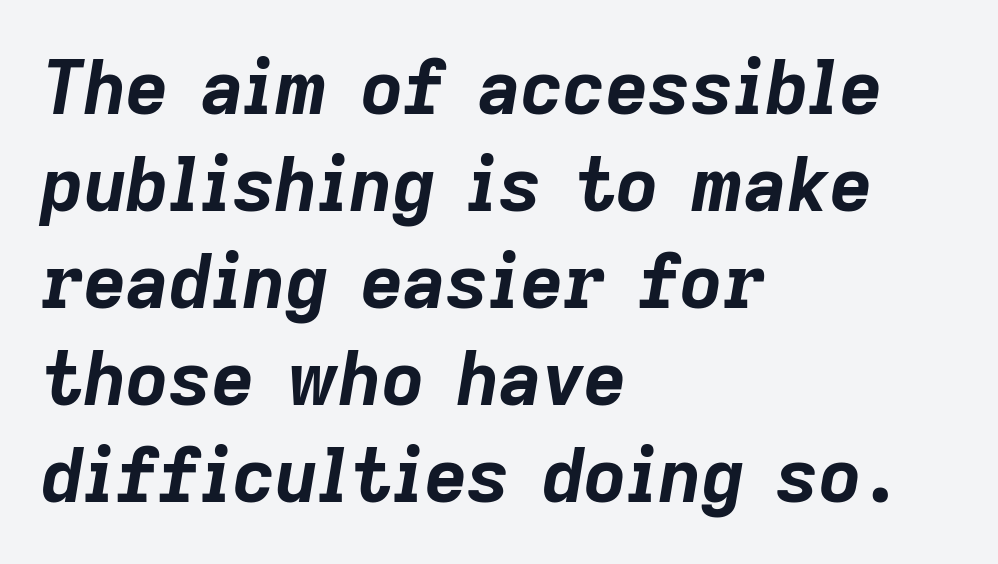
The image shows 74 px bold type, italic (leaning right); set left-aligned, normal line spacing (1.31x), normal letter spacing, not underlined; low stroke contrast and a medium x-height.
